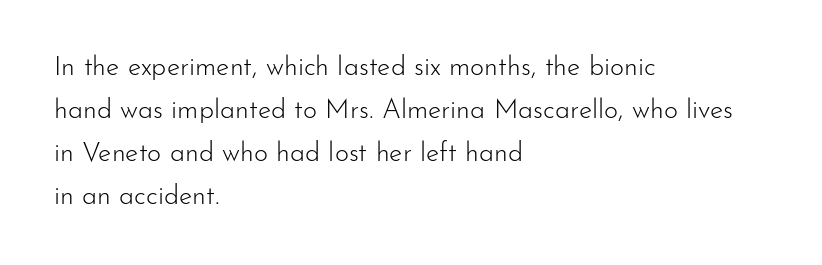
The image shows 27 px text type, upright; set left-aligned, normal line spacing (1.59x), normal letter spacing, not underlined.
